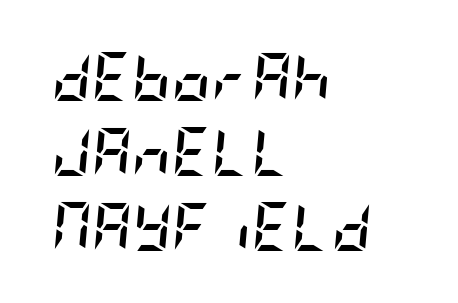
{"italic": "yes", "lean": "right", "slant_degrees": 5, "bold": "yes", "weight": "semibold", "width": "condensed", "stroke_contrast": "low", "x_height": "large", "underline": "no", "align": "left", "line_spacing": "normal", "line_spacing_ratio": 1.53, "letter_spacing": "normal", "letter_spacing_em": 0.0, "glyph_px": 49}
